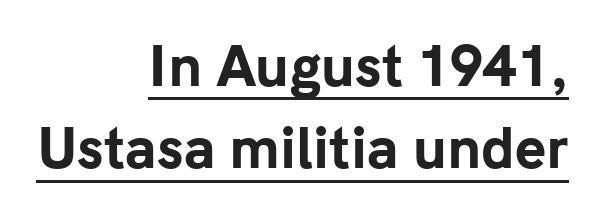
Q: Is the text bold? A: Yes.
Q: Is the text italic (slanted)? A: No, it is upright.
Q: Is the typeface a serif or a sans-serif typeface? A: Sans-serif.
Q: Is the text underlined? A: Yes.
Q: How is the paragraph aligned? A: Right-aligned.
Q: Is the spacing between letters normal or unusually wide? A: Normal.
Q: Is the spacing between lines tight, normal or loose? A: Normal.
Q: Width (condensed, normal, or wide)? A: Normal.
Q: Stroke contrast? A: Low.
Q: x-height? A: Medium.
Q: Monospaced? A: No.
